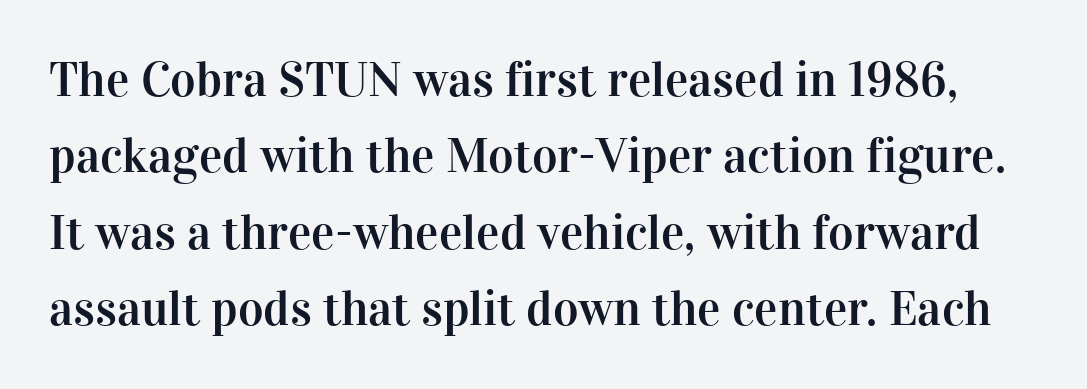
{"serif": "yes", "italic": "no", "width": "normal", "stroke_contrast": "high", "x_height": "medium", "monospaced": "no", "underline": "no", "line_spacing": "normal", "line_spacing_ratio": 1.56, "letter_spacing": "normal", "letter_spacing_em": 0.0, "glyph_px": 49}
